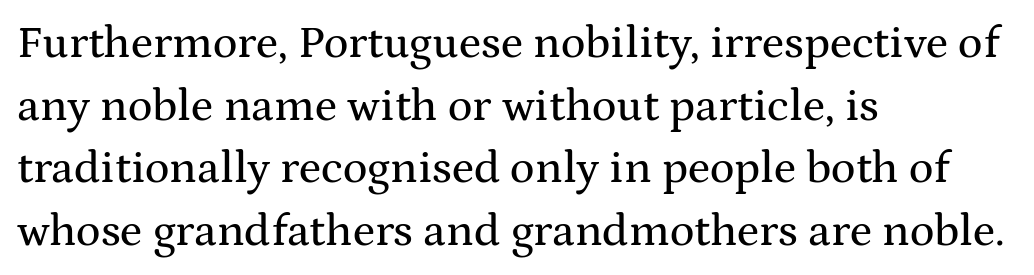
The image shows 46 px wide serif type, upright; set left-aligned, normal line spacing (1.36x), normal letter spacing, not underlined; medium stroke contrast and a medium x-height.
